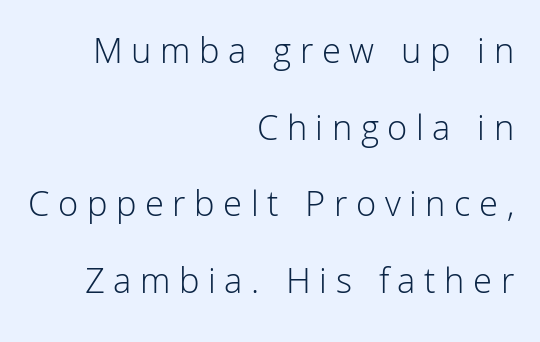
Q: Is the text bold? A: No.
Q: Is the text italic (slanted)? A: No, it is upright.
Q: Is the typeface a serif or a sans-serif typeface? A: Sans-serif.
Q: Is the text underlined? A: No.
Q: How is the paragraph aligned? A: Right-aligned.
Q: Is the spacing between letters normal or unusually wide? A: Unusually wide.
Q: Is the spacing between lines tight, normal or loose? A: Loose.
Q: Width (condensed, normal, or wide)? A: Normal.
Q: Stroke contrast? A: Low.
Q: x-height? A: Medium.
Q: Monospaced? A: No.
